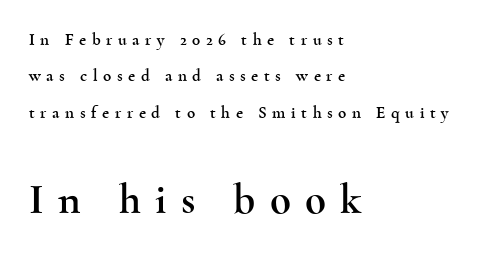
{"serif": "yes", "italic": "no", "width": "wide", "x_height": "small", "monospaced": "no", "underline": "no", "align": "left", "line_spacing": "loose", "line_spacing_ratio": 2.14, "letter_spacing": "wide", "letter_spacing_em": 0.33, "larger_block": "second", "size_ratio": 2.53, "glyph_px": 43}
